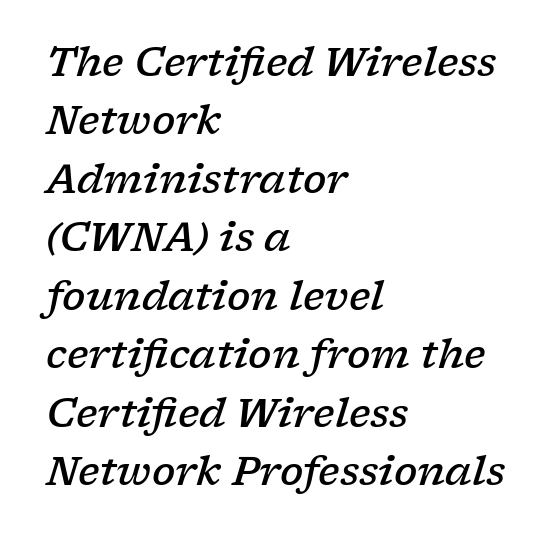
The image shows 39 px semibold, wide serif type, italic (leaning right); set left-aligned, normal line spacing (1.5x), normal letter spacing, not underlined; low stroke contrast and a medium x-height.
